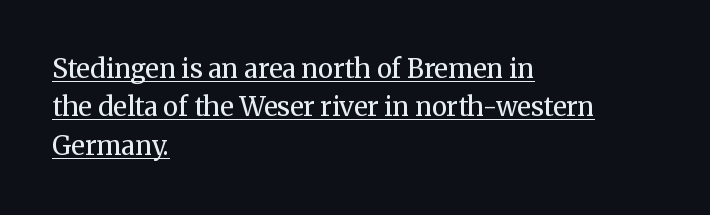
{"italic": "no", "bold": "no", "underline": "yes", "align": "left", "line_spacing": "normal", "line_spacing_ratio": 1.48, "letter_spacing": "normal", "letter_spacing_em": 0.0, "glyph_px": 26}
